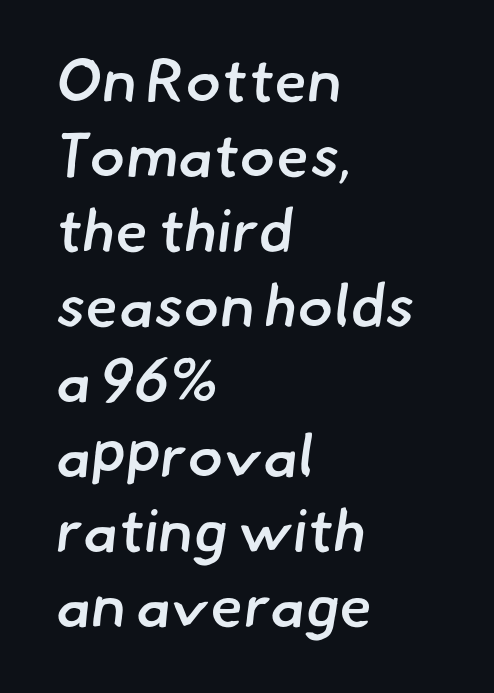
Quick note: interline space is typical. Leftover space on each line is placed entirely after the last word. Tracking here is standard; glyphs follow each other at the usual distance. Just letters on the line, the space beneath them empty. Its strokes are somewhat broadened, the hallmark of semibold type. The typeface chosen for these lines omits serifs.
